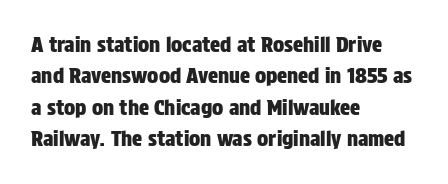
The image shows 21 px text type, upright; set left-aligned, normal line spacing (1.5x), normal letter spacing, not underlined.
